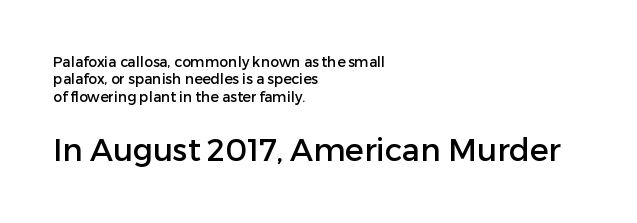
The image shows 31 px sans-serif type, upright; set left-aligned, normal line spacing (1.25x), normal letter spacing, not underlined; the second (bottom) block is 2.21x larger; low stroke contrast and a medium x-height.
